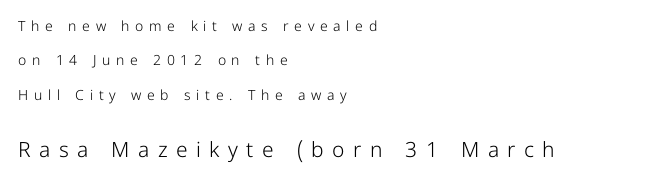
The image shows 21 px text type, upright; set left-aligned, loose line spacing (2.46x), unusually wide letter spacing (+0.4 em), not underlined; the second (bottom) block is 1.5x larger.
